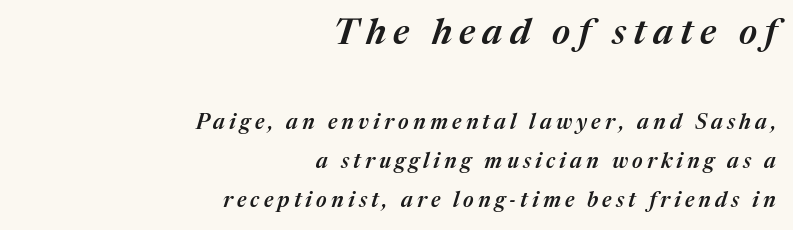
Q: Is the text bold? A: Semi-bold.
Q: Is the text italic (slanted)? A: Yes, it leans right by about 17 degrees.
Q: Is the text underlined? A: No.
Q: How is the paragraph aligned? A: Right-aligned.
Q: Is the spacing between letters normal or unusually wide? A: Unusually wide.
Q: Which block of text is set in a larger size, the first (top) or the second (bottom)? A: The first (top) one.
Q: Width (condensed, normal, or wide)? A: Normal.
Q: Stroke contrast? A: Medium.
Q: x-height? A: Medium.
Q: Monospaced? A: No.
